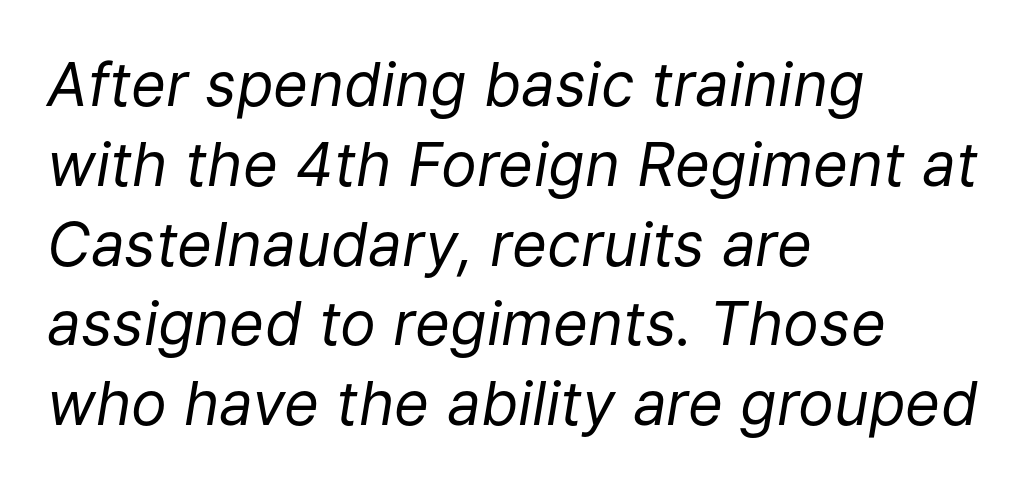
Type without underlining. Stems and bowls with no extra thickness — not bold. These lines stack with their left ends in a neat column. Varying glyph widths throughout — classic text-font behaviour. Letter spacing: default. In terms of leading, this rendering sits right in the middle.
